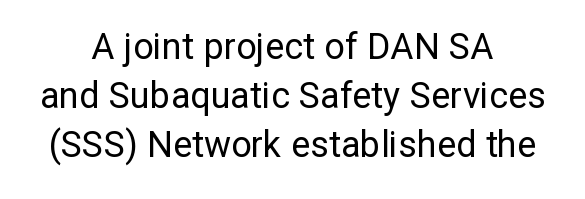
Spacing verdict: proportional, widths tailored to each character. Posture: straight, roman, zero tilt. No extra ink here — the face is not bold. The letterforms sit shoulder to shoulder at normal distance.
